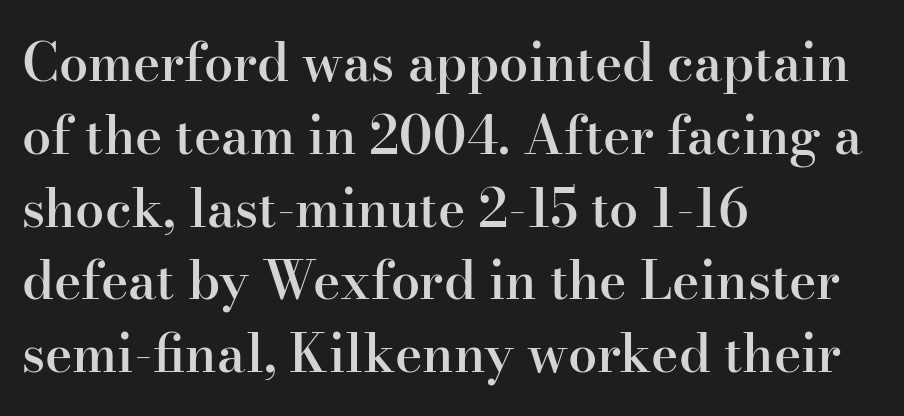
The image shows 52 px semibold serif type, upright; set left-aligned, normal line spacing (1.4x), normal letter spacing, not underlined; high stroke contrast and a small x-height.
